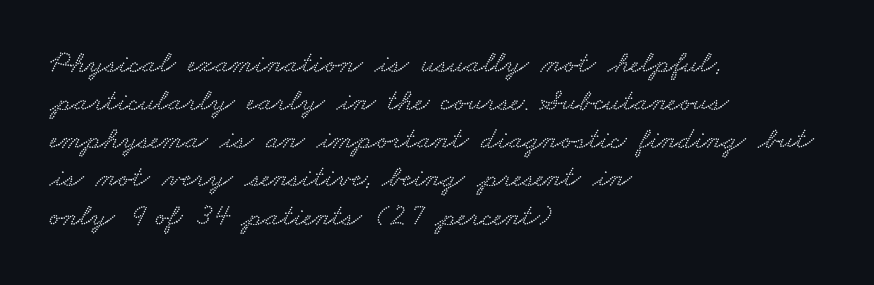
The image shows 31 px wide type; set left-aligned, line spacing 1.23x, normal letter spacing, not underlined; low stroke contrast and a small x-height.
